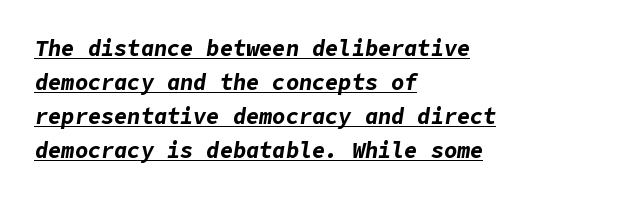
Standard letterfit; no display-style spreading of the glyphs. How heavy is the stroke? Heavy — this is a bold. One-word summary of the alignment: left. This sample keeps an unexceptional amount of space between lines. The text carries the slant typical of an italic or oblique font.
